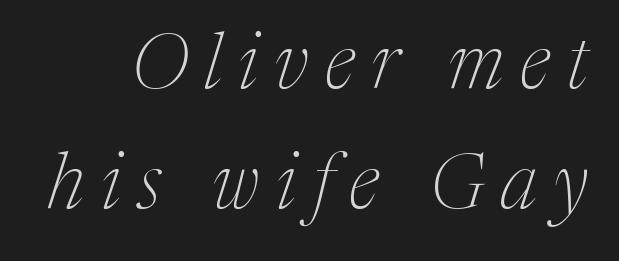
Q: Is the text bold? A: No.
Q: Is the text italic (slanted)? A: Yes, it leans right by about 17 degrees.
Q: Is the typeface a serif or a sans-serif typeface? A: Serif.
Q: Is the text underlined? A: No.
Q: Is the spacing between letters normal or unusually wide? A: Unusually wide.
Q: Is the spacing between lines tight, normal or loose? A: Normal.
Q: Width (condensed, normal, or wide)? A: Normal.
Q: Stroke contrast? A: Medium.
Q: x-height? A: Medium.
Q: Monospaced? A: No.
